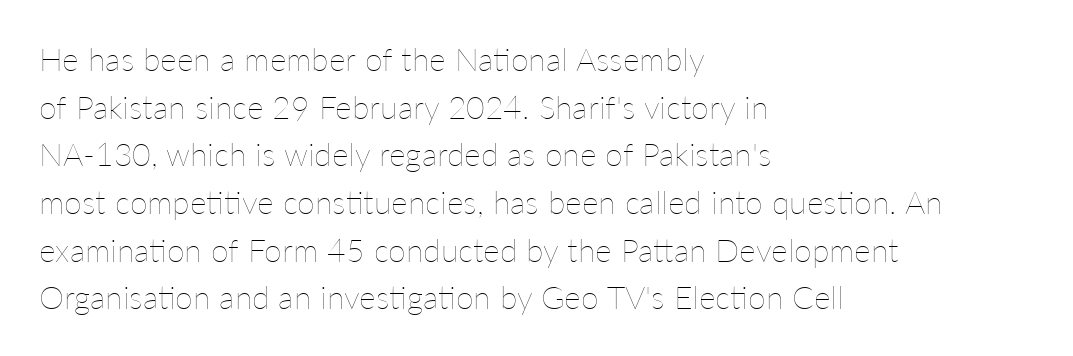
{"italic": "no", "bold": "no", "weight": "thin", "width": "normal", "stroke_contrast": "low", "x_height": "medium", "monospaced": "no", "underline": "no", "align": "left", "line_spacing": "normal", "line_spacing_ratio": 1.49, "letter_spacing": "normal", "letter_spacing_em": 0.0, "glyph_px": 32}
